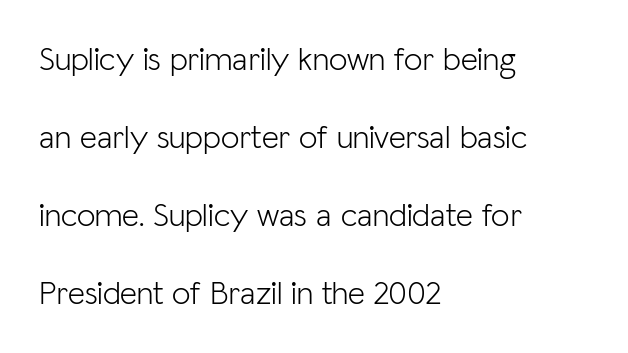
Q: Is the text bold? A: No.
Q: Is the text italic (slanted)? A: No, it is upright.
Q: Is the typeface a serif or a sans-serif typeface? A: Sans-serif.
Q: Is the text underlined? A: No.
Q: How is the paragraph aligned? A: Left-aligned.
Q: Is the spacing between letters normal or unusually wide? A: Normal.
Q: Is the spacing between lines tight, normal or loose? A: Loose.
Q: Width (condensed, normal, or wide)? A: Normal.
Q: Stroke contrast? A: Low.
Q: x-height? A: Medium.
Q: Monospaced? A: No.
